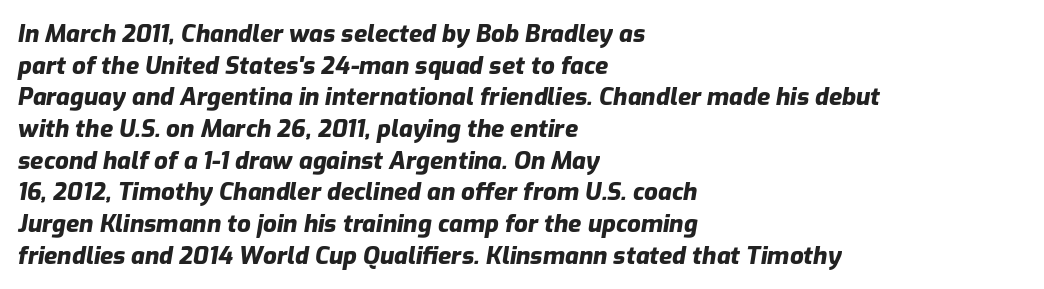
{"italic": "yes", "lean": "right", "slant_degrees": 9, "bold": "yes", "underline": "no", "align": "left", "line_spacing": "normal", "line_spacing_ratio": 1.32, "letter_spacing": "normal", "letter_spacing_em": 0.0, "glyph_px": 24}
